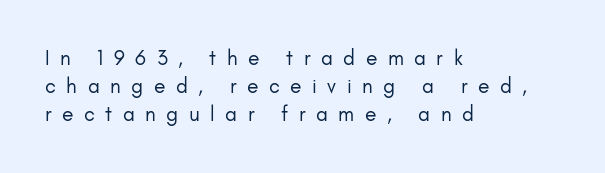
Ordinary non-slanted type is in use. One glance says typical: line gaps are just what's usual. This rendering widens character spacing well past its baseline value. No letter is thick-stroked: the sample isn't bold. Letters rest on an invisible, unmarked baseline.
